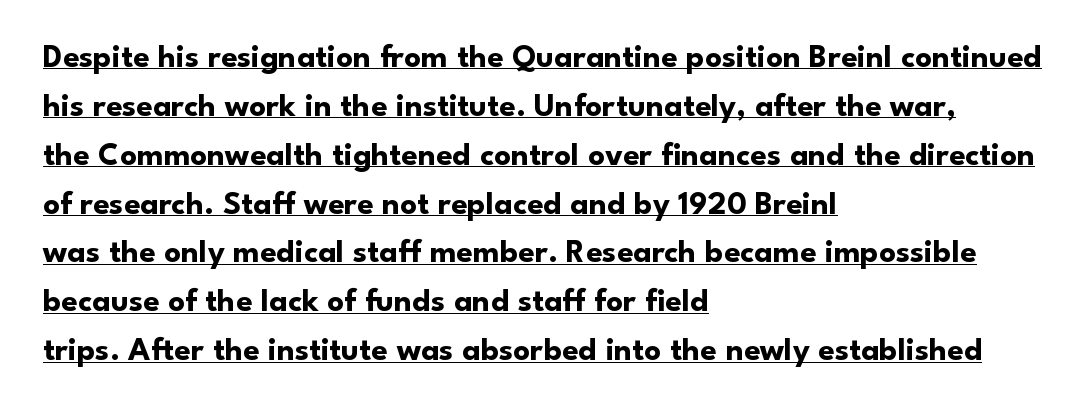
Honestly, the row spacing looks completely unremarkable. In terms of weight, the rendering is a true, heavy bold. Spacing between characters is what you'd get straight out of the box. The rendering uses natural spacing where letterforms have individual widths. A typesetter would mark this as roman, not italic. Has an underline been added? It has.
